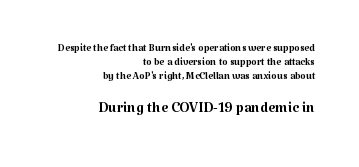
{"italic": "no", "bold": "no", "underline": "no", "align": "right", "line_spacing": "tight", "line_spacing_ratio": 1.0, "letter_spacing": "normal", "letter_spacing_em": 0.0, "larger_block": "second", "size_ratio": 1.43, "glyph_px": 20}
